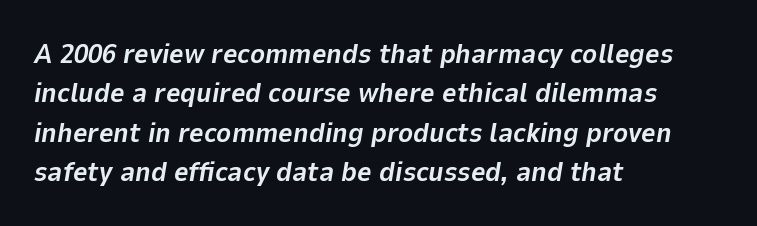
{"italic": "yes", "lean": "right", "slant_degrees": 9, "bold": "yes", "weight": "bold", "width": "normal", "stroke_contrast": "low", "x_height": "medium", "monospaced": "no", "underline": "no", "align": "left", "line_spacing": "normal", "line_spacing_ratio": 1.41, "letter_spacing": "normal", "letter_spacing_em": 0.0, "glyph_px": 28}
